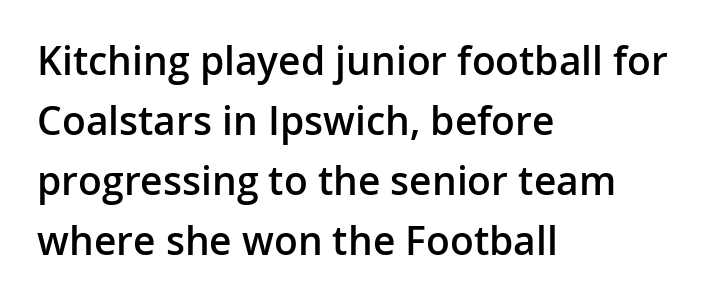
{"serif": "no", "italic": "no", "bold": "semi", "weight": "semibold", "width": "normal", "stroke_contrast": "low", "x_height": "medium", "monospaced": "no", "underline": "no", "align": "left", "line_spacing": "normal", "line_spacing_ratio": 1.54, "letter_spacing": "normal", "letter_spacing_em": 0.0, "glyph_px": 39}
